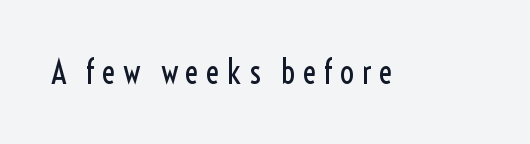
{"serif": "no", "italic": "no", "bold": "no", "weight": "regular", "width": "condensed", "x_height": "medium", "monospaced": "no", "underline": "no", "letter_spacing": "wide", "letter_spacing_em": 0.21, "glyph_px": 33}
